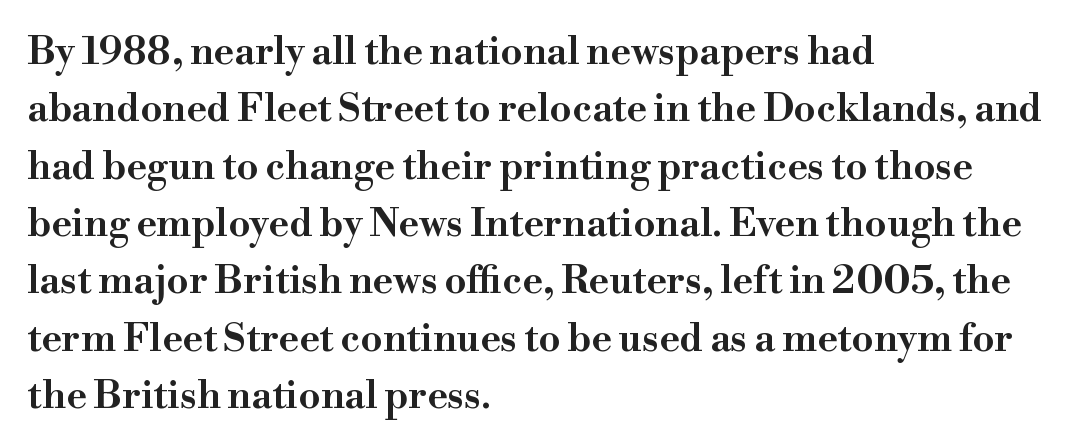
{"serif": "yes", "italic": "no", "width": "wide", "stroke_contrast": "high", "x_height": "small", "monospaced": "no", "underline": "no", "align": "left", "line_spacing": "normal", "line_spacing_ratio": 1.47, "letter_spacing": "normal", "letter_spacing_em": 0.0, "glyph_px": 39}
